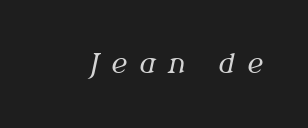
{"italic": "yes", "lean": "right", "slant_degrees": 12, "bold": "no", "underline": "no", "letter_spacing": "wide", "letter_spacing_em": 0.47, "glyph_px": 27}
